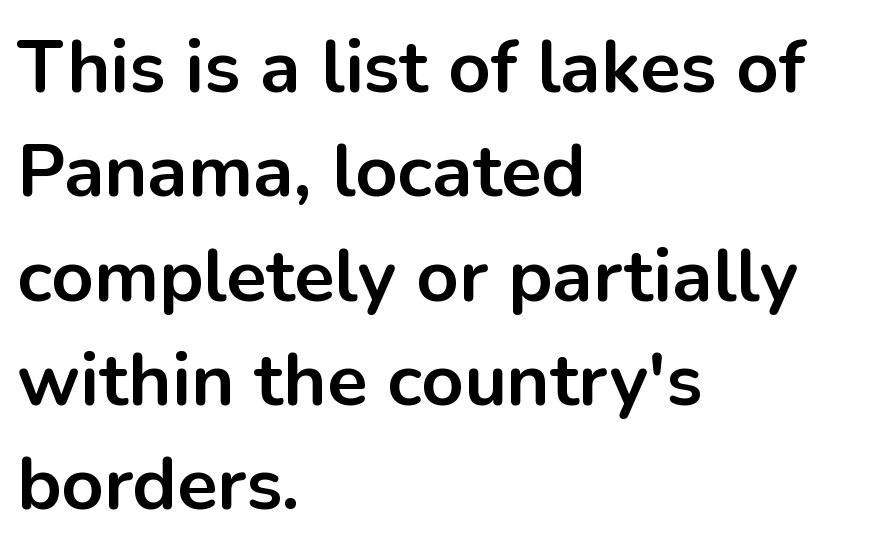
Q: Is the text bold? A: Yes.
Q: Is the text italic (slanted)? A: No, it is upright.
Q: Is the typeface a serif or a sans-serif typeface? A: Sans-serif.
Q: Is the text underlined? A: No.
Q: How is the paragraph aligned? A: Left-aligned.
Q: Is the spacing between letters normal or unusually wide? A: Normal.
Q: Is the spacing between lines tight, normal or loose? A: Normal.
Q: Width (condensed, normal, or wide)? A: Normal.
Q: Stroke contrast? A: Low.
Q: x-height? A: Medium.
Q: Monospaced? A: No.
